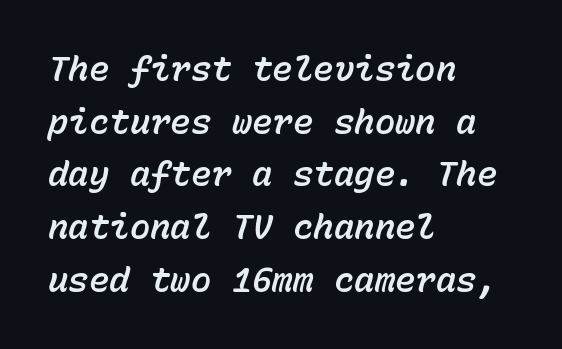
{"italic": "yes", "lean": "right", "slant_degrees": 15, "width": "normal", "stroke_contrast": "low", "x_height": "medium", "monospaced": "yes", "underline": "no", "align": "left", "line_spacing": "normal", "line_spacing_ratio": 1.55, "letter_spacing": "normal", "letter_spacing_em": 0.0, "glyph_px": 34}
